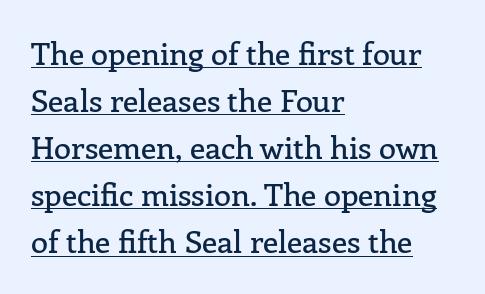
{"serif": "yes", "italic": "no", "width": "normal", "stroke_contrast": "low", "x_height": "medium", "monospaced": "no", "underline": "yes", "align": "left", "line_spacing": "normal", "line_spacing_ratio": 1.52, "letter_spacing": "normal", "letter_spacing_em": 0.0, "glyph_px": 31}
